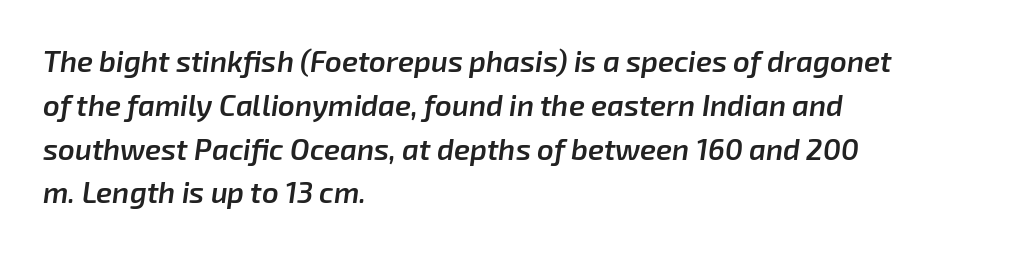
{"italic": "yes", "lean": "right", "slant_degrees": 8, "bold": "semi", "weight": "semibold", "width": "normal", "stroke_contrast": "low", "x_height": "medium", "monospaced": "no", "underline": "no", "align": "left", "line_spacing": "normal", "line_spacing_ratio": 1.51, "letter_spacing": "normal", "letter_spacing_em": 0.0, "glyph_px": 29}
